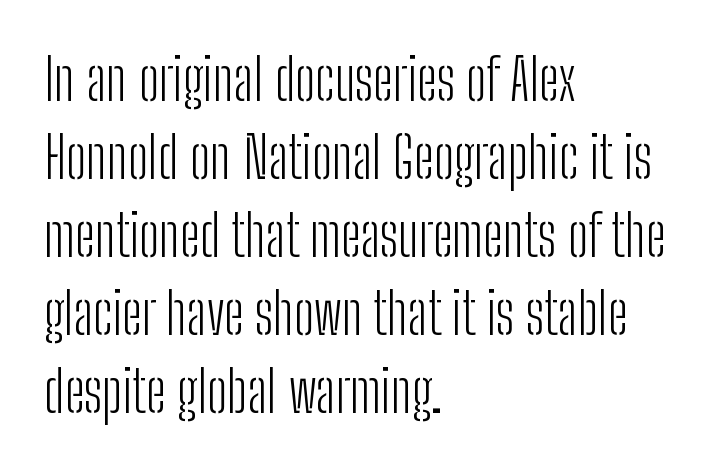
The font's upright variant was chosen for this text. Notice how descenders clear the ascenders below comfortably — that's standard leading. The text was rendered using a sans face with plain stroke endings. No extra ink here — the face is not bold. In terms of letterspacing, this is plain default setting. Rule under the text: the space is simply empty.
